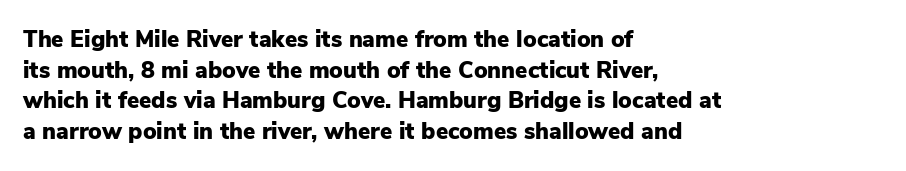
The image shows 23 px bold type, upright; set left-aligned, normal line spacing (1.33x), normal letter spacing, not underlined.
